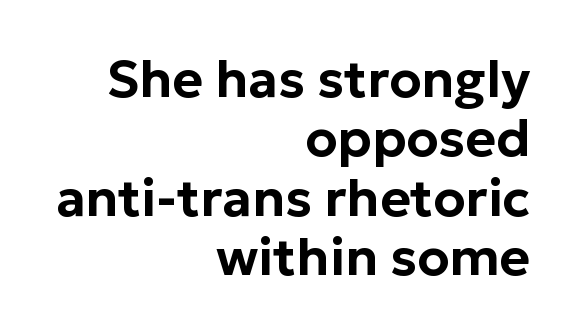
The image shows 52 px sans-serif type, upright; set right-aligned, tight line spacing (1.14x), normal letter spacing, not underlined; low stroke contrast and a medium x-height.
